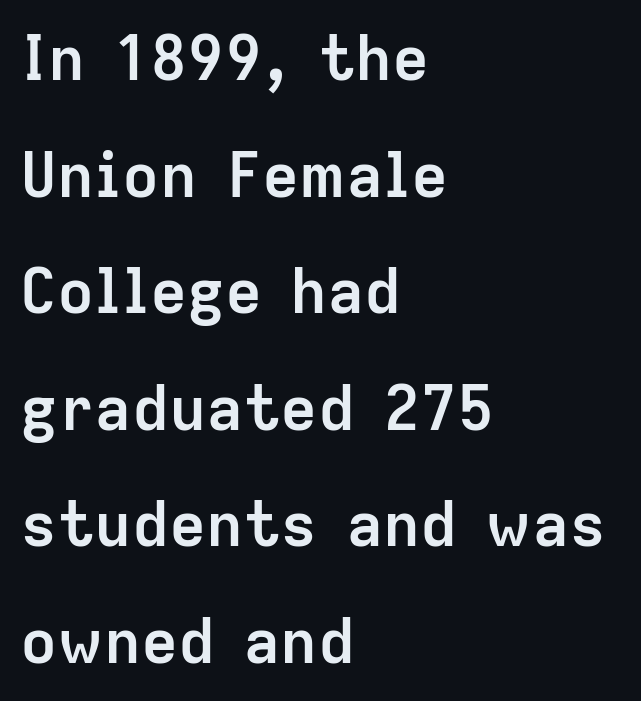
The image shows 62 px semibold sans-serif type, upright; set left-aligned, line spacing 1.88x, normal letter spacing, not underlined; low stroke contrast and a medium x-height.
